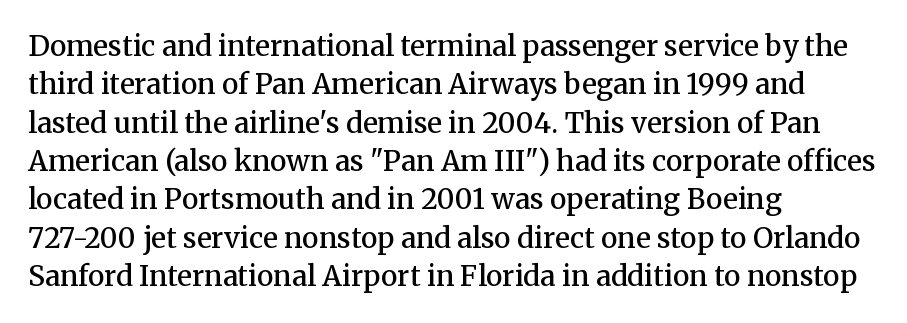
{"serif": "yes", "italic": "no", "bold": "semi", "weight": "semibold", "width": "normal", "stroke_contrast": "medium", "x_height": "medium", "monospaced": "no", "underline": "no", "align": "left", "line_spacing": "normal", "line_spacing_ratio": 1.37, "letter_spacing": "normal", "letter_spacing_em": 0.0, "glyph_px": 28}
